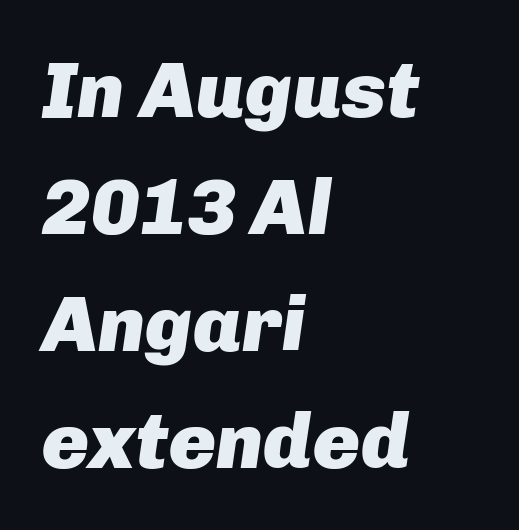
The image shows 79 px heavy type, italic (leaning right); set left-aligned, normal line spacing (1.48x), normal letter spacing, not underlined; low stroke contrast and a medium x-height.
